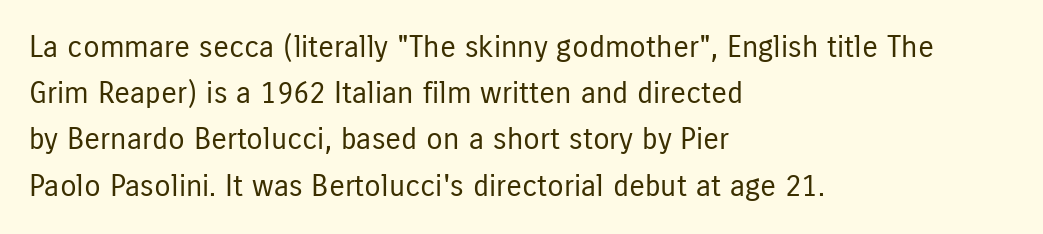
Note: no serifs on the glyphs. The specimen omits any rule beneath the text block's lines. The typeface has the unassuming heft of standard copy or less. Does the lettering tilt? It doesn't — this is upright.
